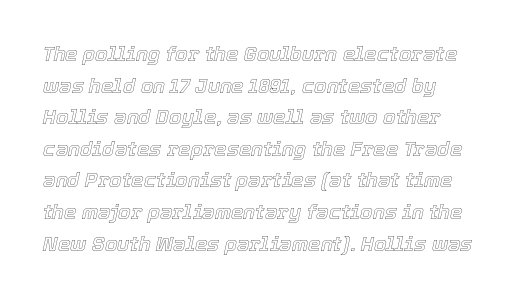
The image shows 20 px text type, italic (leaning right); set normal line spacing (1.58x), normal letter spacing, not underlined.
